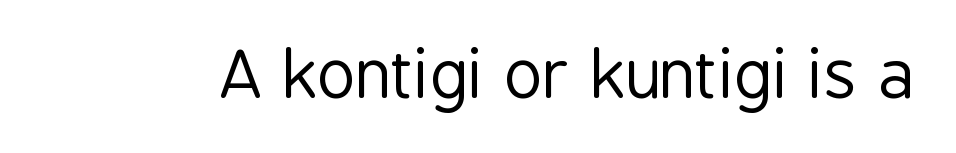
{"serif": "no", "italic": "no", "bold": "no", "weight": "regular", "width": "condensed", "stroke_contrast": "low", "x_height": "medium", "monospaced": "no", "underline": "no", "letter_spacing": "normal", "letter_spacing_em": 0.0, "glyph_px": 66}
